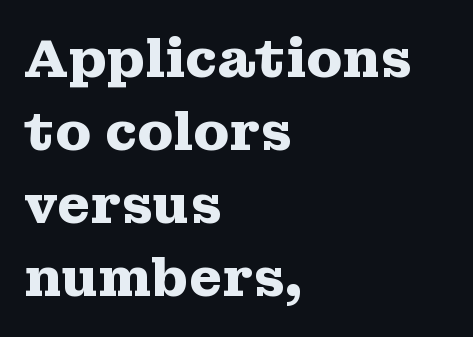
Classification — serif. Is this a fixed-width face? No — the glyphs have proportional, varying widths. Students, this is bold: see how much ink each stroke carries. Default kerning and tracking; the words read as compact shapes.
